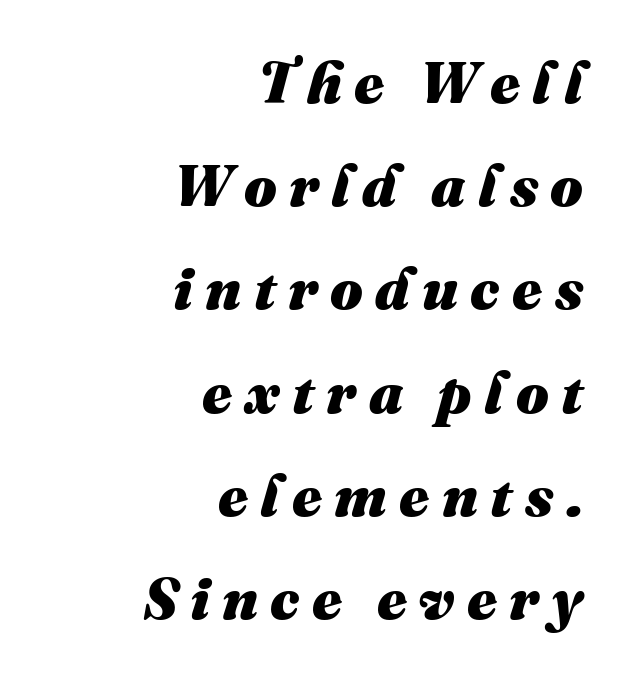
{"italic": "yes", "lean": "right", "slant_degrees": 16, "bold": "yes", "weight": "heavy", "width": "normal", "stroke_contrast": "medium", "x_height": "medium", "monospaced": "no", "underline": "no", "align": "right", "line_spacing_ratio": 1.78, "letter_spacing": "wide", "letter_spacing_em": 0.21, "glyph_px": 58}
